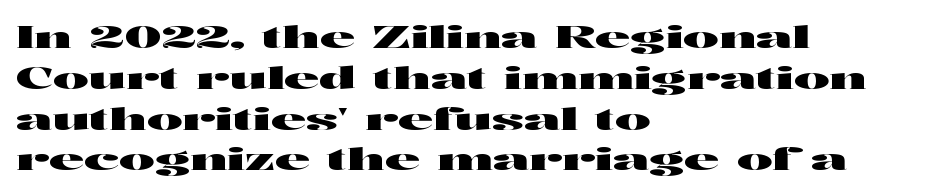
Q: Is the text italic (slanted)? A: No, it is upright.
Q: Is the typeface a serif or a sans-serif typeface? A: Sans-serif.
Q: Is the text underlined? A: No.
Q: How is the paragraph aligned? A: Left-aligned.
Q: Is the spacing between letters normal or unusually wide? A: Normal.
Q: Is the spacing between lines tight, normal or loose? A: Normal.
Q: Width (condensed, normal, or wide)? A: Wide.
Q: Stroke contrast? A: High.
Q: x-height? A: Medium.
Q: Monospaced? A: No.
